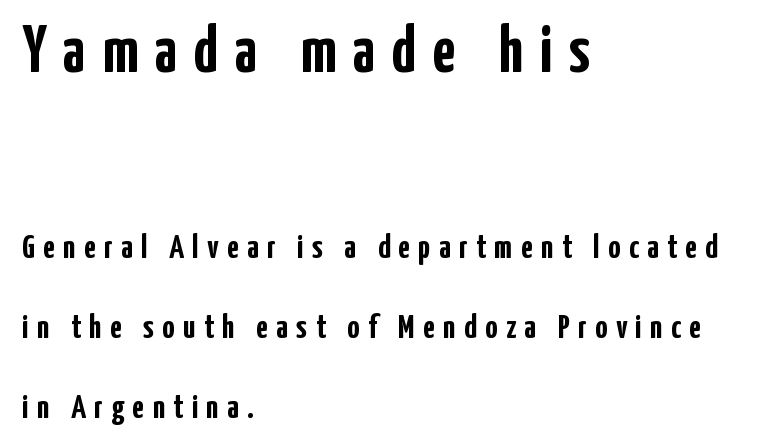
Look at the bottom of the vertical strokes: they stop flat, with no serifs. These two chunks differ in scale, with the top chunk taking the larger measure. Baseline-to-baseline distance is far greater than the letter height. The characters look thick and weighty, a clear bold. Unmarked baselines from the first word to the last.
